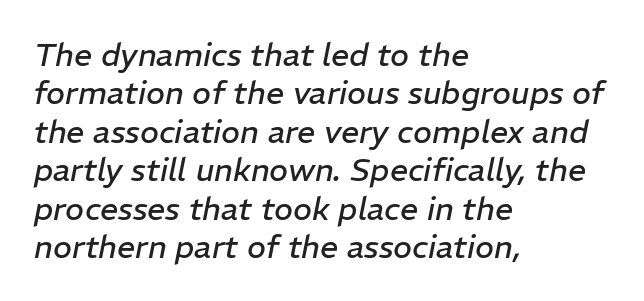
{"italic": "yes", "lean": "right", "slant_degrees": 11, "bold": "no", "weight": "regular", "width": "normal", "stroke_contrast": "low", "x_height": "medium", "monospaced": "no", "underline": "no", "align": "left", "line_spacing_ratio": 1.2, "letter_spacing": "normal", "letter_spacing_em": 0.0, "glyph_px": 32}
